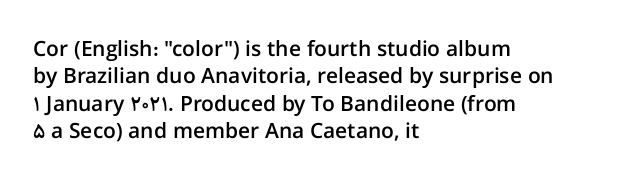
Q: Is the text bold? A: Semi-bold.
Q: Is the text italic (slanted)? A: No, it is upright.
Q: Is the text underlined? A: No.
Q: How is the paragraph aligned? A: Left-aligned.
Q: Is the spacing between letters normal or unusually wide? A: Normal.
Q: Is the spacing between lines tight, normal or loose? A: Normal.
